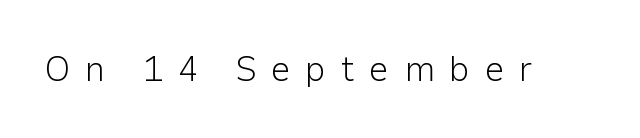
{"serif": "no", "italic": "no", "bold": "no", "weight": "light", "width": "normal", "stroke_contrast": "low", "x_height": "medium", "monospaced": "no", "underline": "no", "letter_spacing": "wide", "letter_spacing_em": 0.4, "glyph_px": 36}
